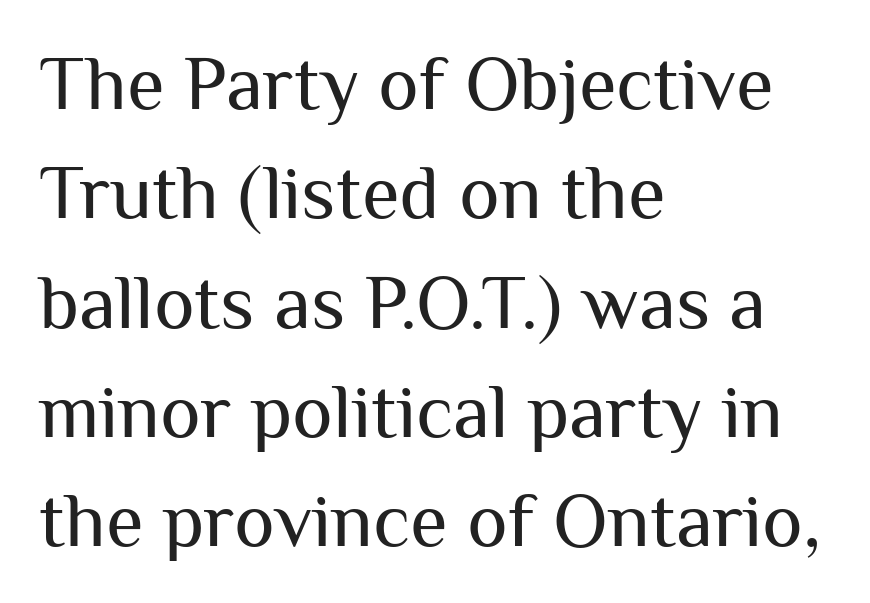
{"serif": "no", "italic": "no", "bold": "no", "weight": "regular", "width": "normal", "stroke_contrast": "medium", "x_height": "medium", "monospaced": "no", "underline": "no", "align": "left", "line_spacing": "normal", "line_spacing_ratio": 1.42, "letter_spacing": "normal", "letter_spacing_em": 0.0, "glyph_px": 77}
